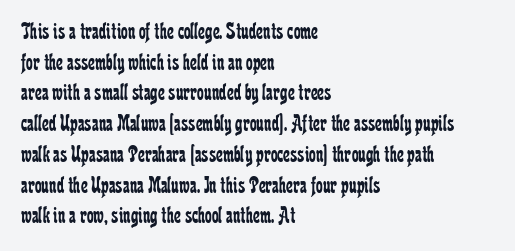
The image shows 24 px text type, upright; set left-aligned, normal line spacing (1.28x), normal letter spacing, not underlined.
